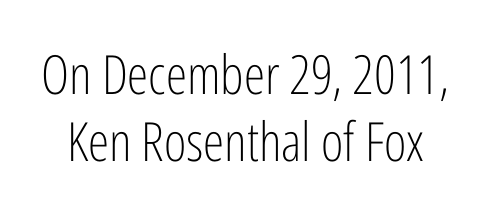
The image shows 54 px light, condensed sans-serif type, upright; set line spacing 1.24x, normal letter spacing, not underlined; low stroke contrast and a medium x-height.
